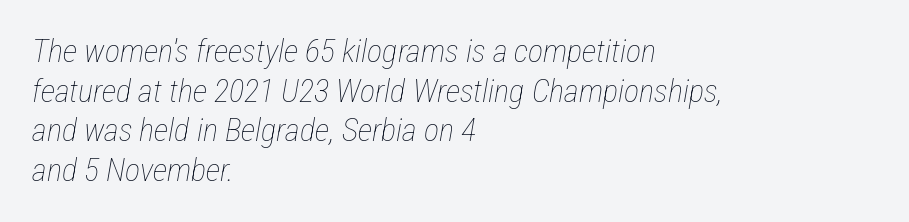
{"italic": "yes", "lean": "right", "slant_degrees": 12, "bold": "no", "weight": "thin", "width": "condensed", "stroke_contrast": "low", "x_height": "medium", "monospaced": "no", "underline": "no", "align": "left", "line_spacing_ratio": 1.24, "letter_spacing": "normal", "letter_spacing_em": 0.0, "glyph_px": 32}
